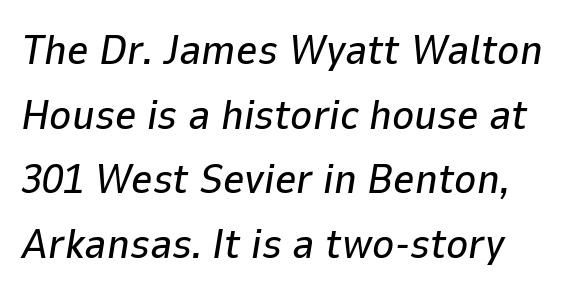
A student would call this left alignment; a typographer would say flush left, rag right. Tall strokes in this sample are angled rather than plumb. Nobody touched the tracking dial on this one. Descender tails drop into unmarked territory. The lines sit at an ordinary, default distance from one another. Proportional: the letters do not fall into vertical columns.
